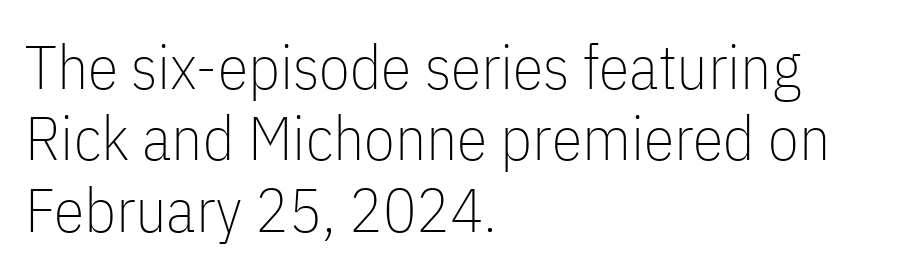
Descenders hang freely into open space. The typesetter chose a ragged-right arrangement here. Does extra space separate the letters? No, they use regular spacing. A sans-serif font was chosen for this passage. Vertical strokes here are truly vertical. The passage shown is typed in a proportional face where columns would drift.
